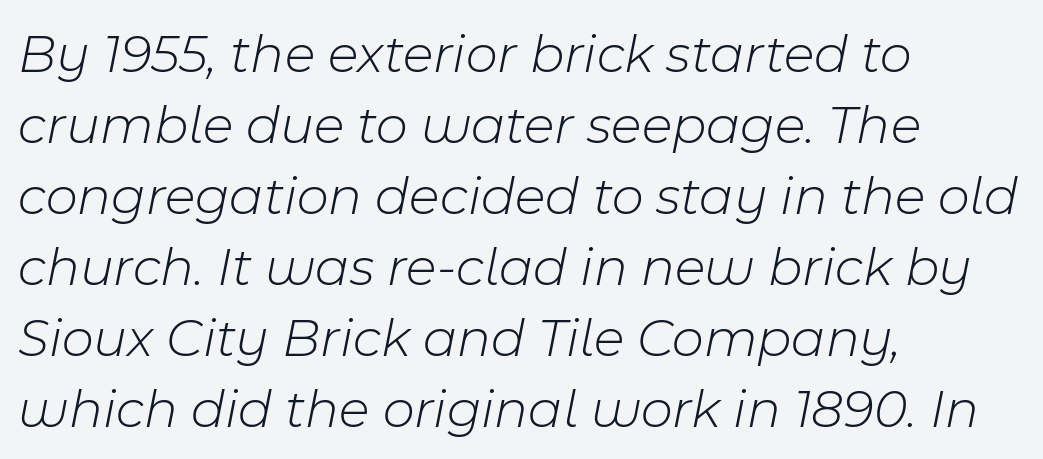
The image shows 55 px light type, italic (leaning right); set left-aligned, normal line spacing (1.29x), normal letter spacing, not underlined; low stroke contrast and a medium x-height.
